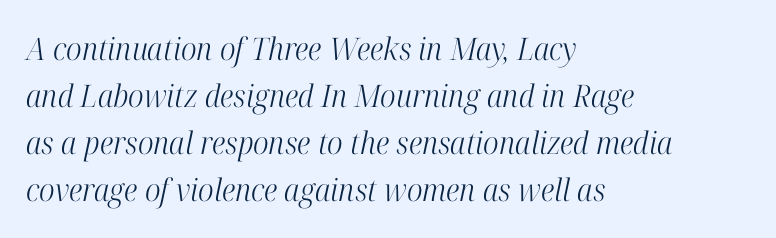
{"serif": "yes", "italic": "yes", "lean": "right", "slant_degrees": 12, "bold": "no", "weight": "light", "width": "condensed", "stroke_contrast": "high", "x_height": "medium", "monospaced": "no", "underline": "no", "align": "left", "line_spacing": "normal", "line_spacing_ratio": 1.52, "letter_spacing": "normal", "letter_spacing_em": 0.0, "glyph_px": 31}
